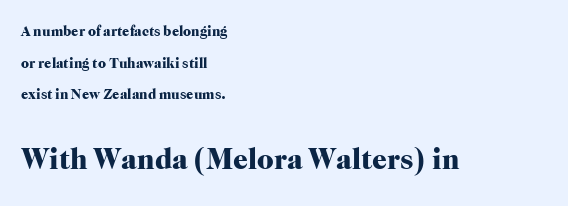
{"serif": "yes", "italic": "no", "bold": "yes", "weight": "heavy", "width": "normal", "stroke_contrast": "high", "x_height": "medium", "monospaced": "no", "underline": "no", "align": "left", "line_spacing": "loose", "line_spacing_ratio": 2.26, "letter_spacing": "normal", "letter_spacing_em": 0.0, "larger_block": "second", "size_ratio": 2.07, "glyph_px": 29}
